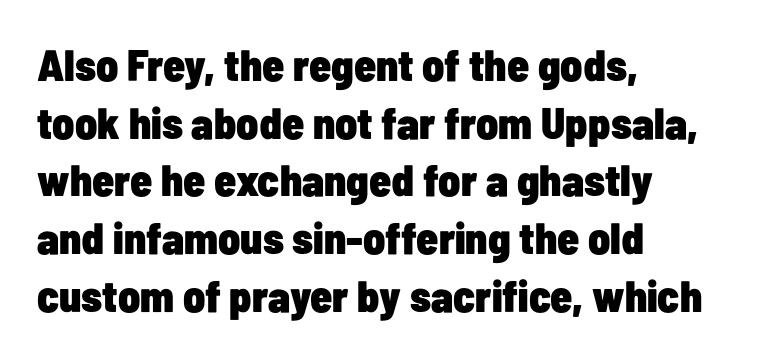
{"serif": "no", "italic": "no", "bold": "yes", "weight": "heavy", "width": "condensed", "stroke_contrast": "low", "x_height": "medium", "monospaced": "no", "underline": "no", "align": "left", "line_spacing": "normal", "line_spacing_ratio": 1.31, "letter_spacing": "normal", "letter_spacing_em": 0.0, "glyph_px": 44}
